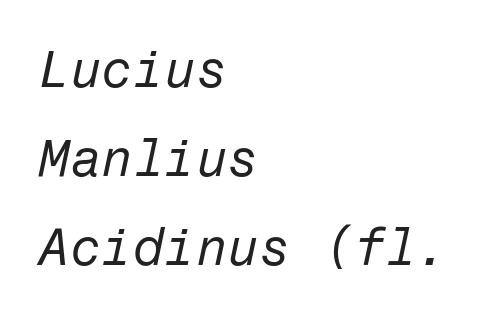
{"italic": "yes", "lean": "right", "slant_degrees": 12, "bold": "no", "weight": "regular", "width": "normal", "stroke_contrast": "low", "x_height": "medium", "underline": "no", "align": "left", "line_spacing_ratio": 1.75, "letter_spacing": "normal", "letter_spacing_em": 0.0, "glyph_px": 51}
